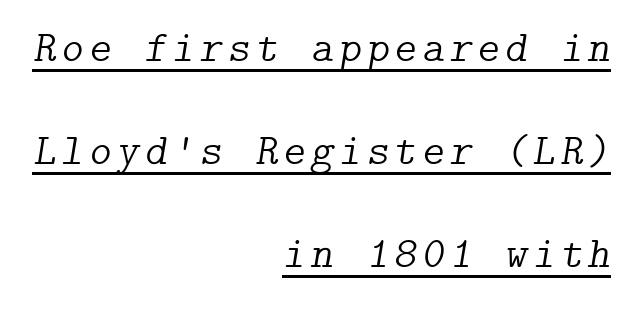
The image shows 43 px light serif type, italic (leaning right); set right-aligned, loose line spacing (2.4x), underlined; low stroke contrast and a medium x-height.
